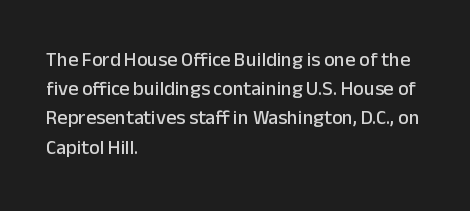
A bare baseline throughout the passage. Tracking value appears to be zero — textbook default spacing. The lettering holds an erect, upright posture throughout. The lines in this sample share a left origin and differ only in where they stop.
